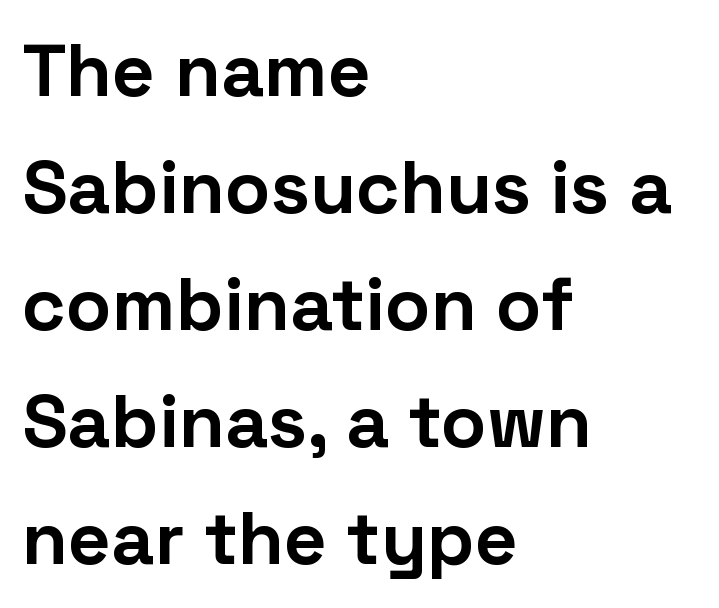
Typesetter's note: full bold, strokes at maximum text heaviness. The face used here is proportionally spaced, like ordinary book or web type. Reading down the block, your eye returns to a fixed left position each line. Honestly, the letter spacing is just normal — you wouldn't notice it.
